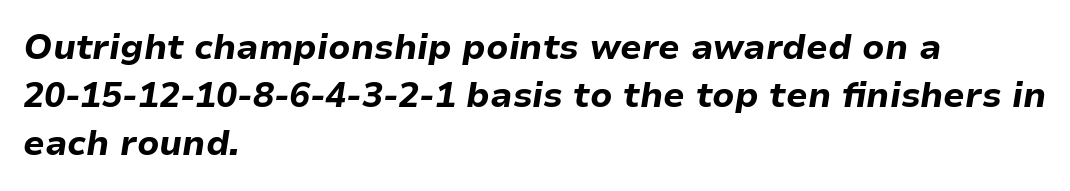
Rows of type keep a routine distance in the vertical direction. Here the designer chose a conventional face with non-uniform glyph widths. Every row of glyphs begins at an identical x-position on the left. Italic: yes, the glyphs are oblique. The type is set solid horizontally, with unmodified tracking. Strokes here are thick enough to call this a true bold.
